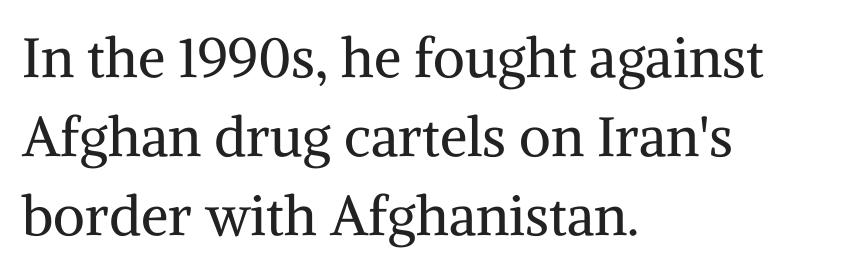
Summary of vertical rhythm: regular, with standard interline spacing. Quick note: not italic, upright. Rule under the text: the space is simply empty. This rendering uses left alignment, leaving the right contour irregular. This sample has the flowing, uneven cadence of proportional lettering. To sum up the face: it has serifs.
